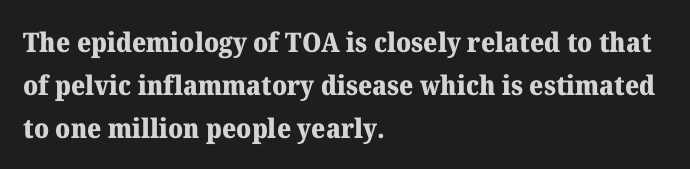
The image shows 27 px bold type, upright; set left-aligned, normal line spacing (1.59x), normal letter spacing, not underlined.
